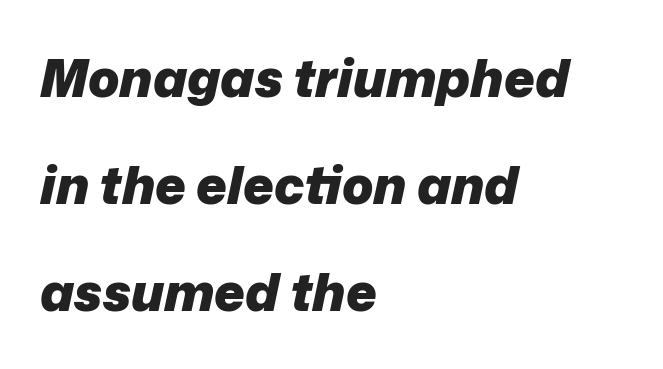
Compared with a centered layout, this one pins lines to the left instead. The face used here is proportionally spaced, like ordinary book or web type. This block would shrink considerably if given ordinary leading; it's expanded now. Posture: slanted. In terms of letterspacing, this is plain default setting.
